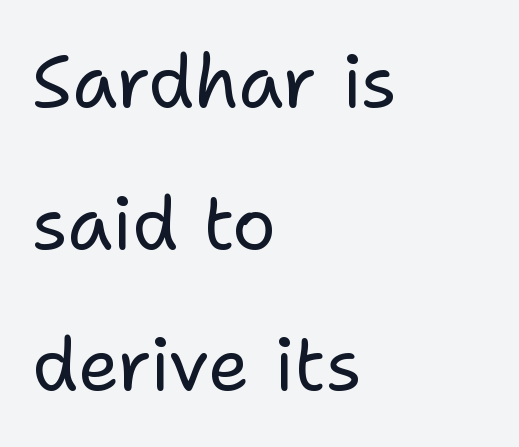
Is this a fixed-width face? No — the glyphs have proportional, varying widths. I'd call this a sans setting — the letters go barefoot. Words appear dense and cohesive because spacing is normal. The letterforms sit at book weight or below. All the whitespace from short lines collects on the right.
